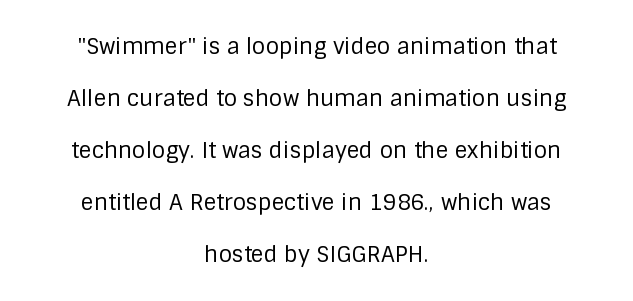
The image shows 22 px text type, upright; set centered, loose line spacing (2.36x), normal letter spacing, not underlined.
